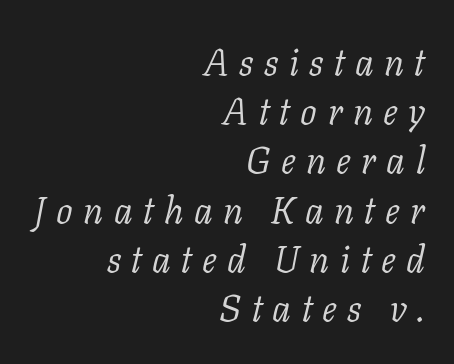
The image shows 37 px light serif type, italic (leaning right); set right-aligned, normal line spacing (1.33x), unusually wide letter spacing (+0.28 em), not underlined; low stroke contrast and a medium x-height.
